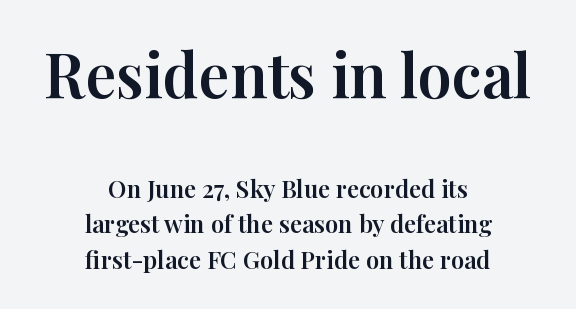
Regarding serifs, this sample has them. The whitespace from short lines is split evenly between both sides. Unlike italic type, these characters show no tilt at all. Observe the ordinary spacing: letters are neighbours, not strangers.
